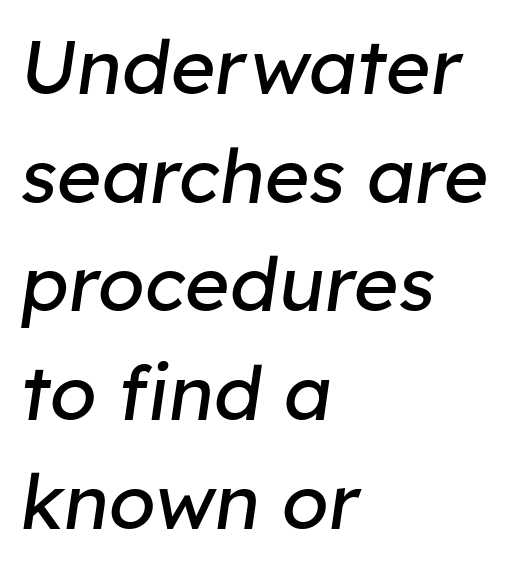
The image shows 76 px regular-weight type, italic (leaning right); set left-aligned, normal line spacing (1.43x), normal letter spacing, not underlined; low stroke contrast and a medium x-height.
